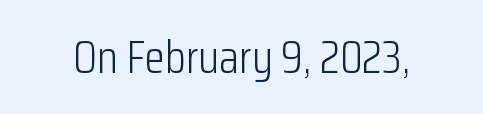
The image shows 46 px light, condensed sans-serif type, upright; set normal letter spacing, not underlined; low stroke contrast and a medium x-height.
